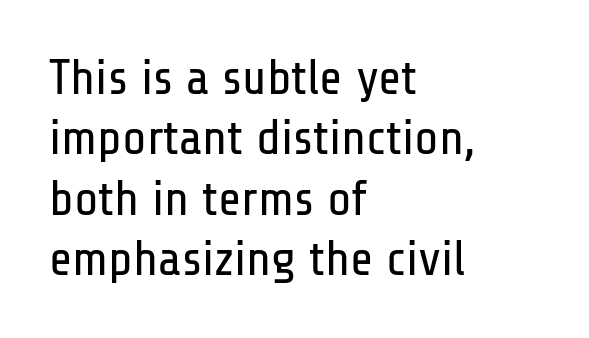
The image shows 50 px regular-weight, condensed sans-serif type, upright; set left-aligned, line spacing 1.21x, normal letter spacing, not underlined; low stroke contrast and a medium x-height.
